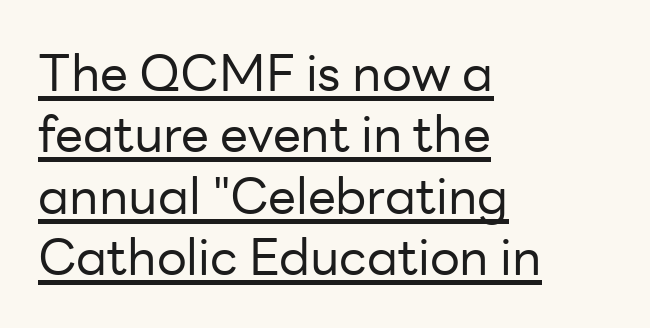
The image shows 50 px regular-weight sans-serif type, upright; set left-aligned, line spacing 1.23x, normal letter spacing, underlined; low stroke contrast and a medium x-height.
